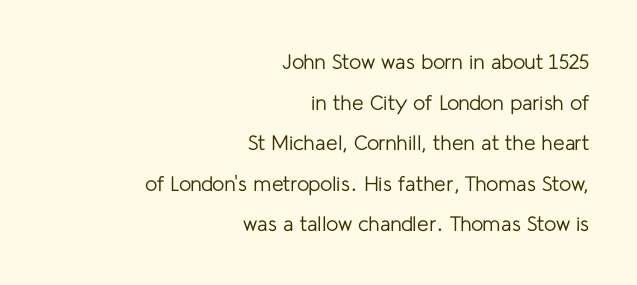
Q: Is the text bold? A: No.
Q: Is the text italic (slanted)? A: No, it is upright.
Q: Is the text underlined? A: No.
Q: How is the paragraph aligned? A: Right-aligned.
Q: Is the spacing between letters normal or unusually wide? A: Normal.
Q: Is the spacing between lines tight, normal or loose? A: Loose.
